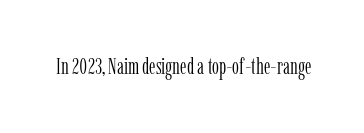
{"italic": "no", "bold": "no", "underline": "no", "letter_spacing": "normal", "letter_spacing_em": 0.0, "glyph_px": 22}
